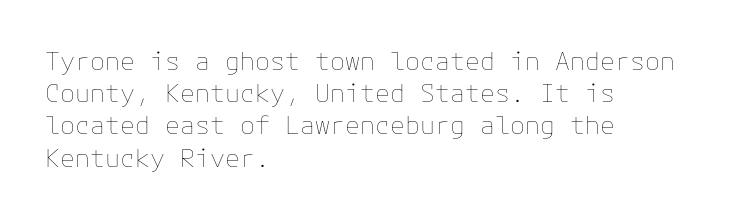
Q: Is the text bold? A: No.
Q: Is the text italic (slanted)? A: No, it is upright.
Q: Is the text underlined? A: No.
Q: How is the paragraph aligned? A: Left-aligned.
Q: Is the spacing between letters normal or unusually wide? A: Normal.
Q: Is the spacing between lines tight, normal or loose? A: Normal.
